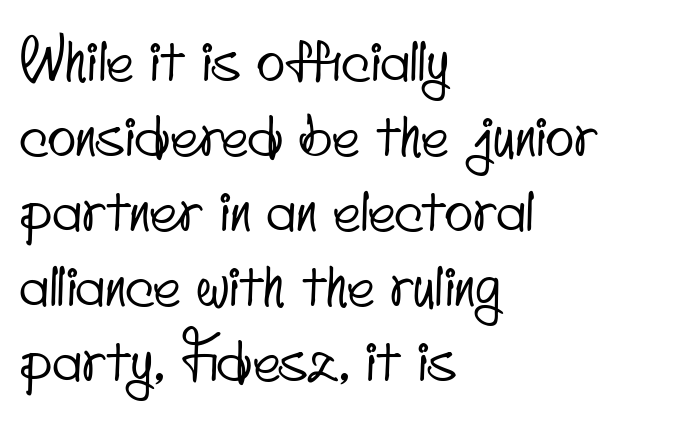
The rendering shows plain stroke endings on the letterforms — a sans-serif design. A bare baseline throughout the passage. Looks like regular typesetting: each glyph gets only the width it needs. Layout note: lines flush left. Compared with typical paragraphs, the rows here are spaced about the same. Nothing unusual about the tracking: characters are spaced as the font intends.
